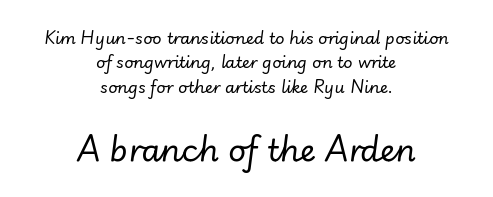
The image shows 31 px regular-weight type, italic (leaning right); set centered, normal line spacing (1.53x), normal letter spacing, not underlined; the second (bottom) block is 1.94x larger; low stroke contrast and a small x-height.
